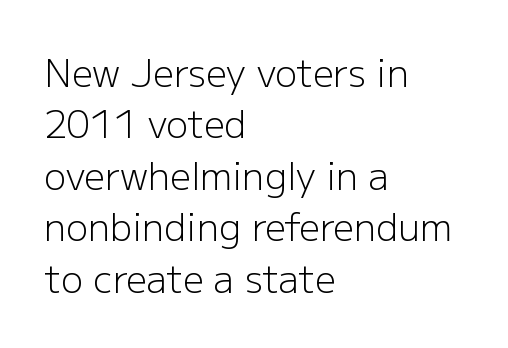
{"serif": "no", "italic": "no", "bold": "no", "weight": "light", "width": "normal", "stroke_contrast": "low", "x_height": "medium", "monospaced": "no", "underline": "no", "align": "left", "line_spacing": "normal", "line_spacing_ratio": 1.39, "letter_spacing": "normal", "letter_spacing_em": 0.0, "glyph_px": 37}
